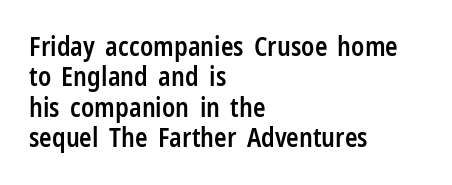
Q: Is the text bold? A: Semi-bold.
Q: Is the text italic (slanted)? A: No, it is upright.
Q: Is the text underlined? A: No.
Q: How is the paragraph aligned? A: Left-aligned.
Q: Is the spacing between letters normal or unusually wide? A: Normal.
